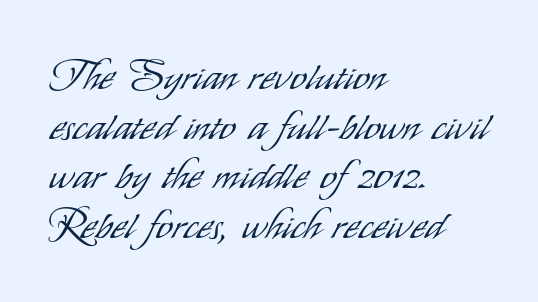
The image shows 41 px light, condensed sans-serif type; set left-aligned, line spacing 1.21x, normal letter spacing, not underlined; low stroke contrast and a small x-height.
